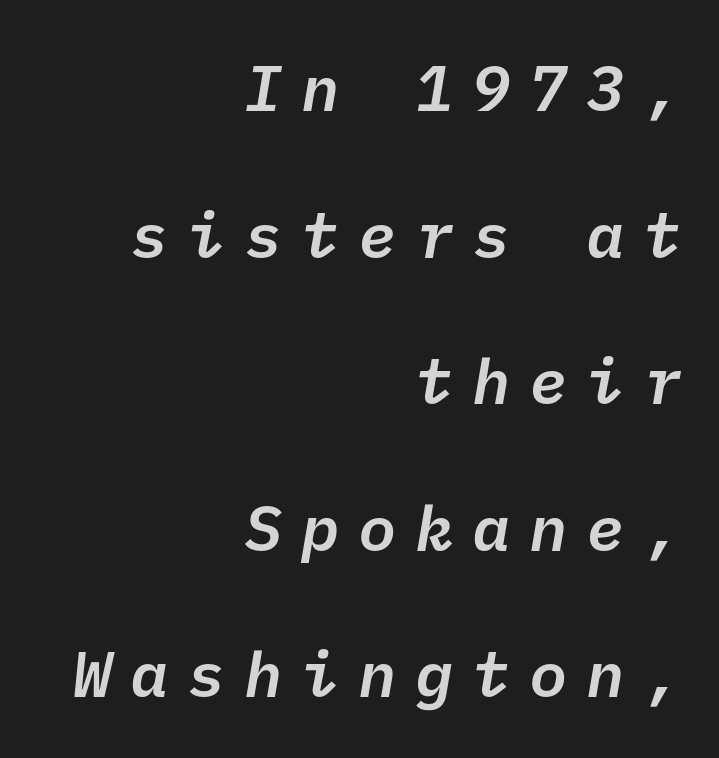
Q: Is the text bold? A: Semi-bold.
Q: Is the typeface a serif or a sans-serif typeface? A: Sans-serif.
Q: Is the text underlined? A: No.
Q: How is the paragraph aligned? A: Right-aligned.
Q: Is the spacing between letters normal or unusually wide? A: Unusually wide.
Q: Is the spacing between lines tight, normal or loose? A: Loose.
Q: Width (condensed, normal, or wide)? A: Normal.
Q: Stroke contrast? A: Low.
Q: x-height? A: Medium.
